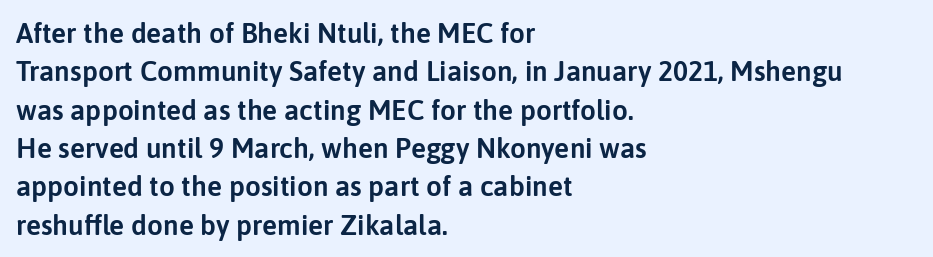
{"serif": "no", "italic": "no", "width": "normal", "stroke_contrast": "low", "x_height": "medium", "monospaced": "no", "underline": "no", "align": "left", "line_spacing": "normal", "line_spacing_ratio": 1.37, "letter_spacing": "normal", "letter_spacing_em": 0.0, "glyph_px": 28}
